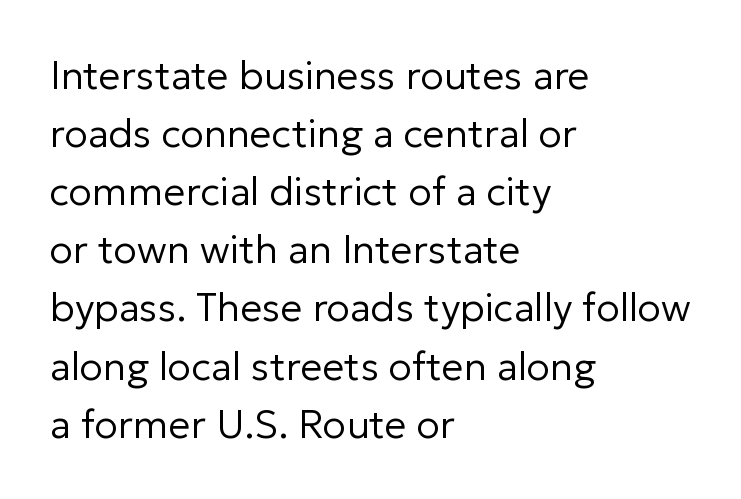
Q: Is the text bold? A: No.
Q: Is the text italic (slanted)? A: No, it is upright.
Q: Is the typeface a serif or a sans-serif typeface? A: Sans-serif.
Q: Is the text underlined? A: No.
Q: How is the paragraph aligned? A: Left-aligned.
Q: Is the spacing between letters normal or unusually wide? A: Normal.
Q: Is the spacing between lines tight, normal or loose? A: Normal.
Q: Width (condensed, normal, or wide)? A: Normal.
Q: Stroke contrast? A: Low.
Q: x-height? A: Medium.
Q: Monospaced? A: No.
